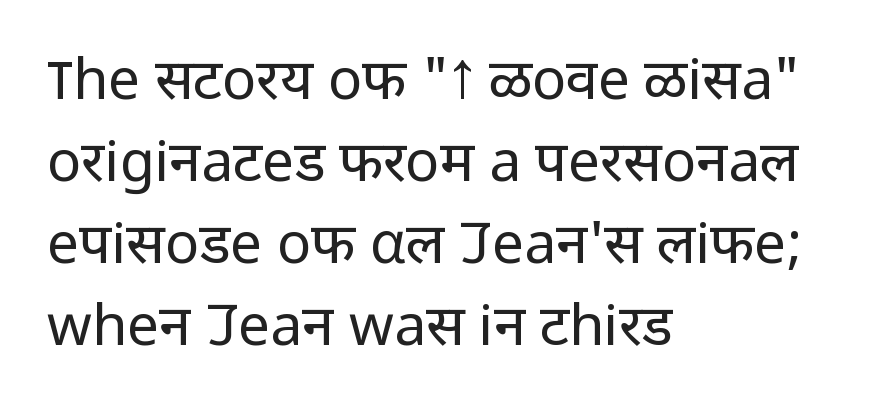
The image shows 57 px regular-weight sans-serif type, upright; set left-aligned, normal line spacing (1.44x), normal letter spacing, not underlined; low stroke contrast and a medium x-height.
